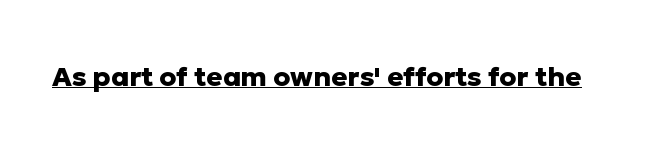
The letters stand straight up with perfectly vertical stems. Between one letter and the next there's only the usual sliver of space. Underlining? Definitely there. Strokes here are thick enough to call this a true bold.
